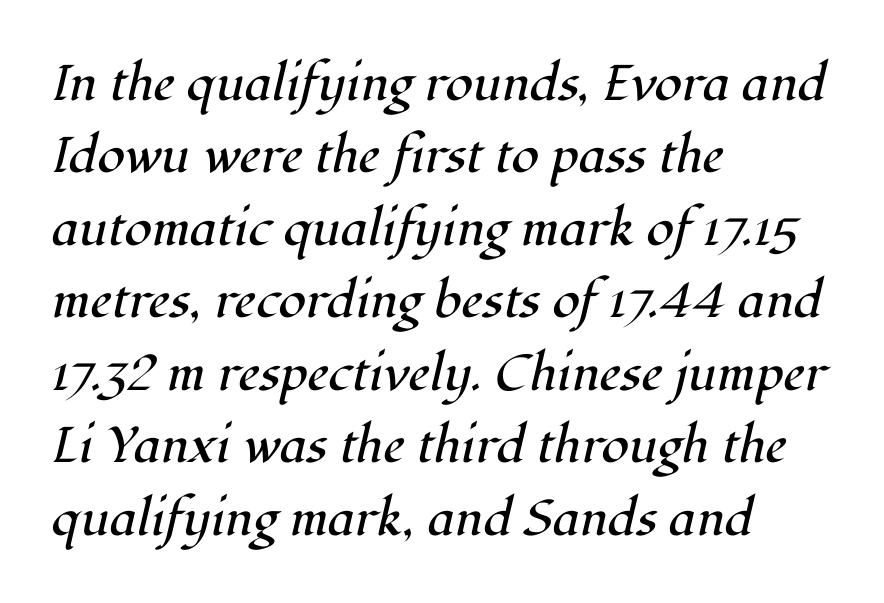
The image shows 50 px regular-weight serif type, italic (leaning right); set left-aligned, normal line spacing (1.45x), normal letter spacing, not underlined; high stroke contrast and a medium x-height.
